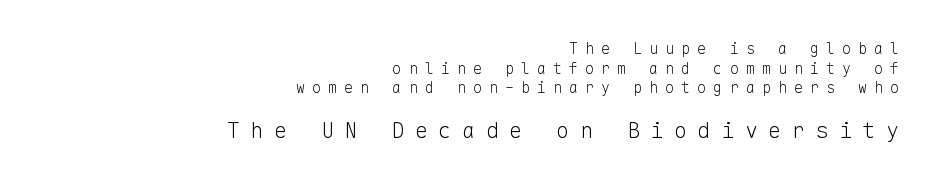
Q: Is the text bold? A: No.
Q: Is the text italic (slanted)? A: No, it is upright.
Q: Is the text underlined? A: No.
Q: How is the paragraph aligned? A: Right-aligned.
Q: Is the spacing between letters normal or unusually wide? A: Unusually wide.
Q: Is the spacing between lines tight, normal or loose? A: Normal.
Q: Which block of text is set in a larger size, the first (top) or the second (bottom)? A: The second (bottom) one.
